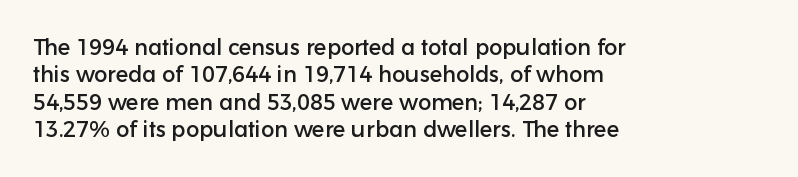
Letter spacing: default. Words float on clear page, feet unadorned. Every stem runs plumb, perpendicular to the baseline. Is there much room between lines? A standard amount, neither cramped nor airy. Reading down the block, your eye returns to a fixed left position each line.
